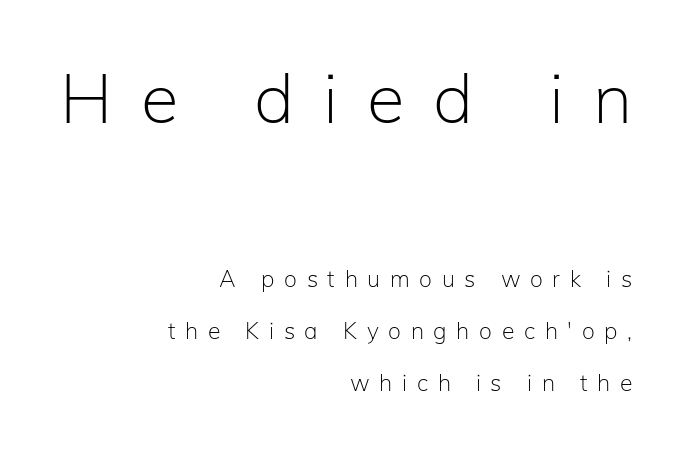
The image shows 69 px light sans-serif type, upright; set right-aligned, loose line spacing (2.25x), unusually wide letter spacing (+0.42 em), not underlined; the first (top) block is 3.0x larger; low stroke contrast and a medium x-height.
